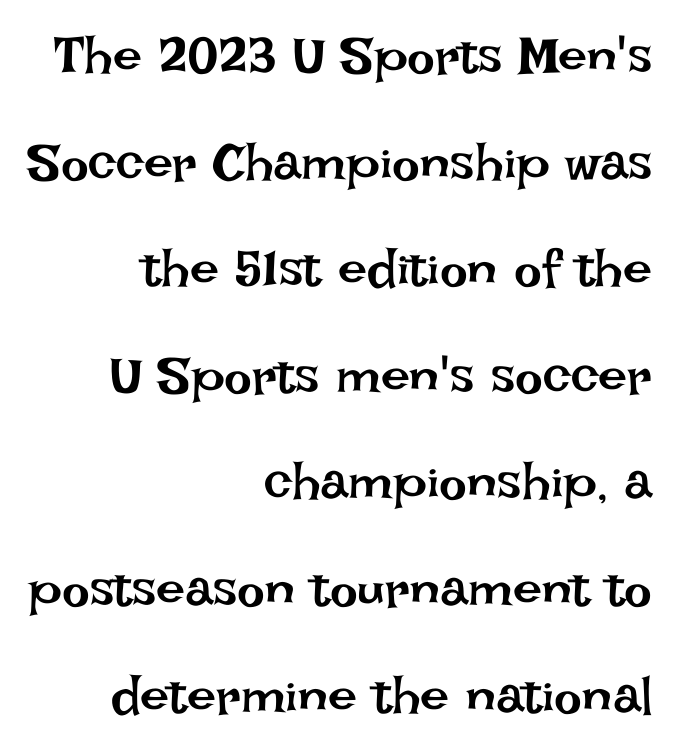
Stroke thickness stays within the range of a standard reading face or lighter. The rendering uses natural spacing where letterforms have individual widths. All the whitespace from short lines collects on the left. The face used here is rendered with its standard letterfit. Vertical strokes here are truly vertical.
